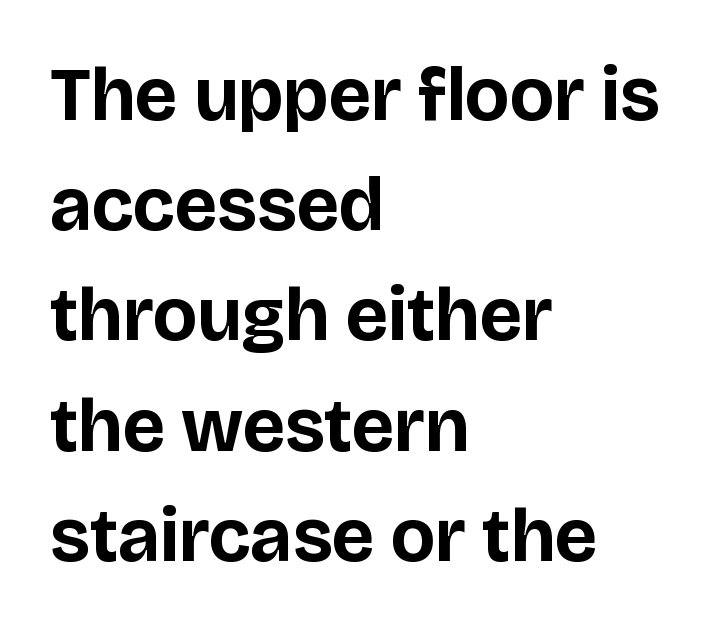
Q: Is the text bold? A: Yes.
Q: Is the text italic (slanted)? A: No, it is upright.
Q: Is the typeface a serif or a sans-serif typeface? A: Sans-serif.
Q: Is the text underlined? A: No.
Q: How is the paragraph aligned? A: Left-aligned.
Q: Is the spacing between letters normal or unusually wide? A: Normal.
Q: Is the spacing between lines tight, normal or loose? A: Normal.
Q: Width (condensed, normal, or wide)? A: Normal.
Q: Stroke contrast? A: Low.
Q: x-height? A: Large.
Q: Monospaced? A: No.
